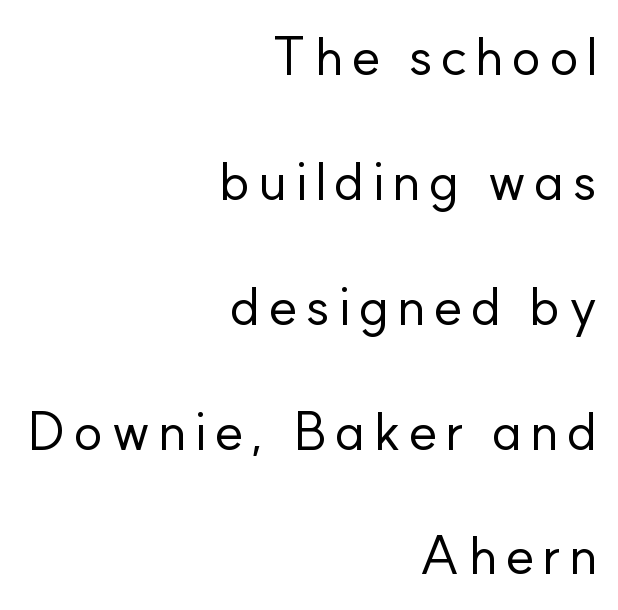
{"serif": "no", "italic": "no", "bold": "no", "weight": "regular", "width": "normal", "stroke_contrast": "low", "x_height": "small", "monospaced": "no", "underline": "no", "align": "right", "line_spacing": "loose", "line_spacing_ratio": 2.27, "glyph_px": 55}
